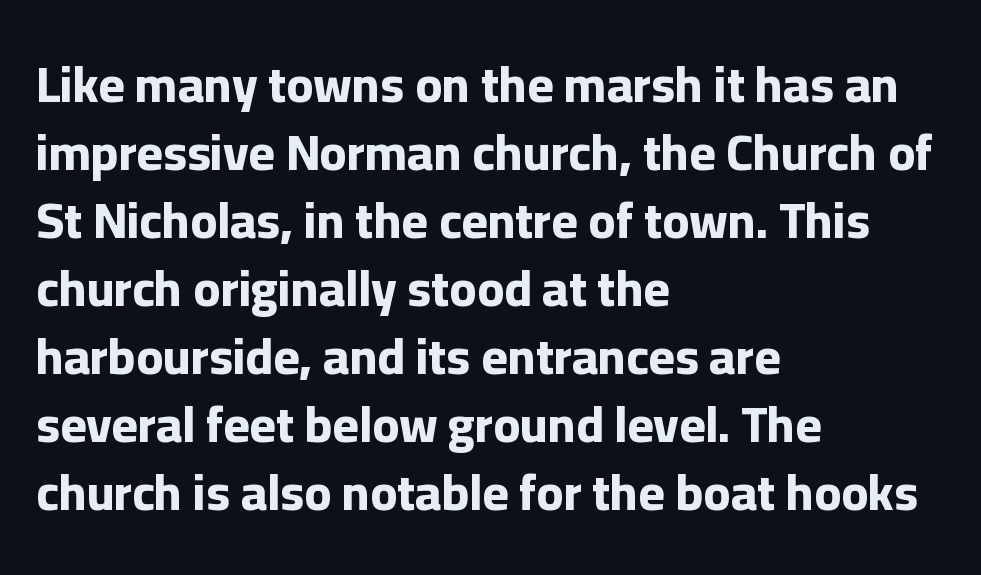
The image shows 50 px bold sans-serif type, upright; set left-aligned, normal line spacing (1.36x), normal letter spacing, not underlined; low stroke contrast and a medium x-height.
